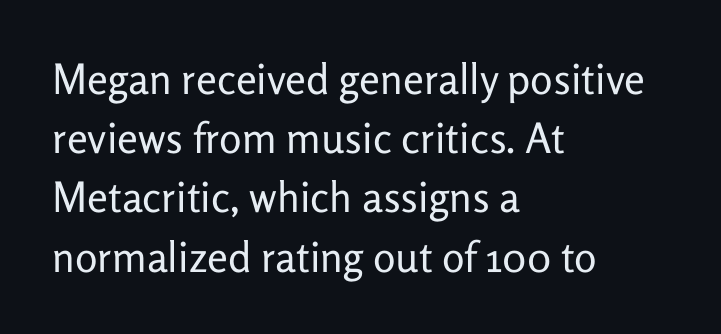
Q: Is the text bold? A: No.
Q: Is the text italic (slanted)? A: No, it is upright.
Q: Is the typeface a serif or a sans-serif typeface? A: Sans-serif.
Q: Is the text underlined? A: No.
Q: How is the paragraph aligned? A: Left-aligned.
Q: Is the spacing between letters normal or unusually wide? A: Normal.
Q: Is the spacing between lines tight, normal or loose? A: Normal.
Q: Width (condensed, normal, or wide)? A: Normal.
Q: Stroke contrast? A: Low.
Q: x-height? A: Medium.
Q: Monospaced? A: No.
